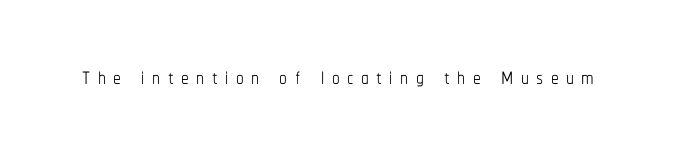
{"italic": "no", "bold": "no", "weight": "thin", "width": "condensed", "stroke_contrast": "low", "x_height": "medium", "monospaced": "no", "underline": "no", "letter_spacing": "wide", "letter_spacing_em": 0.24, "glyph_px": 31}
